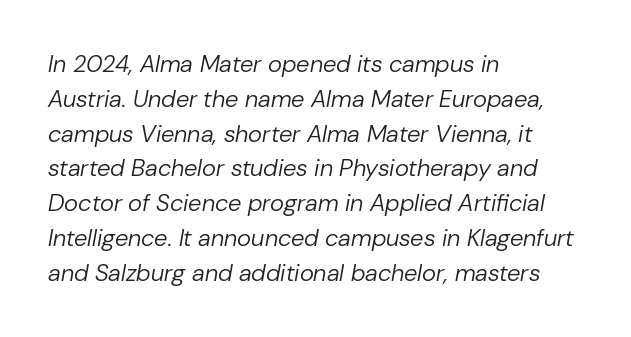
{"italic": "yes", "lean": "right", "slant_degrees": 10, "bold": "no", "underline": "no", "align": "left", "line_spacing": "normal", "line_spacing_ratio": 1.45, "letter_spacing": "normal", "letter_spacing_em": 0.0, "glyph_px": 24}
